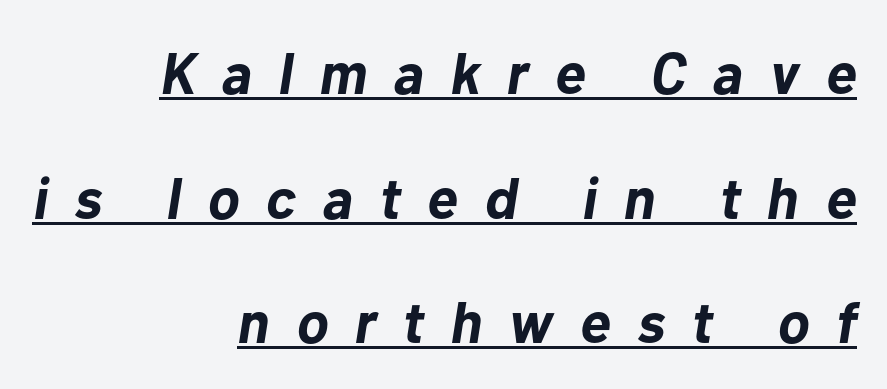
Q: Is the text bold? A: Yes.
Q: Is the text italic (slanted)? A: Yes, it leans right by about 10 degrees.
Q: Is the text underlined? A: Yes.
Q: How is the paragraph aligned? A: Right-aligned.
Q: Is the spacing between letters normal or unusually wide? A: Unusually wide.
Q: Is the spacing between lines tight, normal or loose? A: Loose.
Q: Width (condensed, normal, or wide)? A: Normal.
Q: Stroke contrast? A: Low.
Q: x-height? A: Medium.
Q: Monospaced? A: No.
